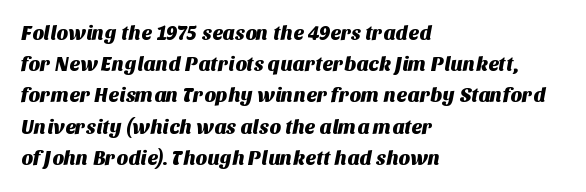
If you drew a ruler down the left edge, every line would touch it. Regular leading. Only glyphs here, with clear space below each row. Each word holds together tightly as a unit, with standard inter-letter gaps.
